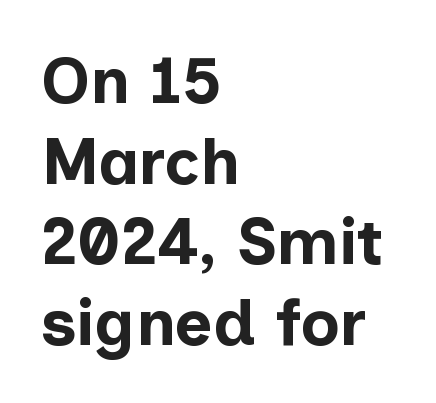
The image shows 65 px bold sans-serif type, upright; set left-aligned, line spacing 1.24x, normal letter spacing, not underlined; low stroke contrast and a medium x-height.
